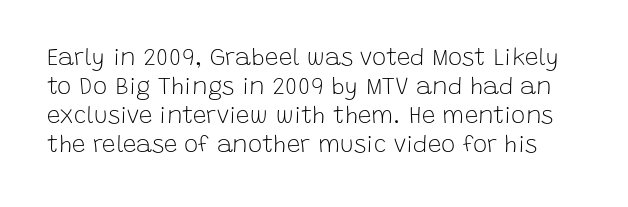
Weight: in the light-to-regular range. Compared with typical body copy, the letter spacing here is the same. Check the space under the baseline: it is left empty. In terms of posture, this sample is upright.
